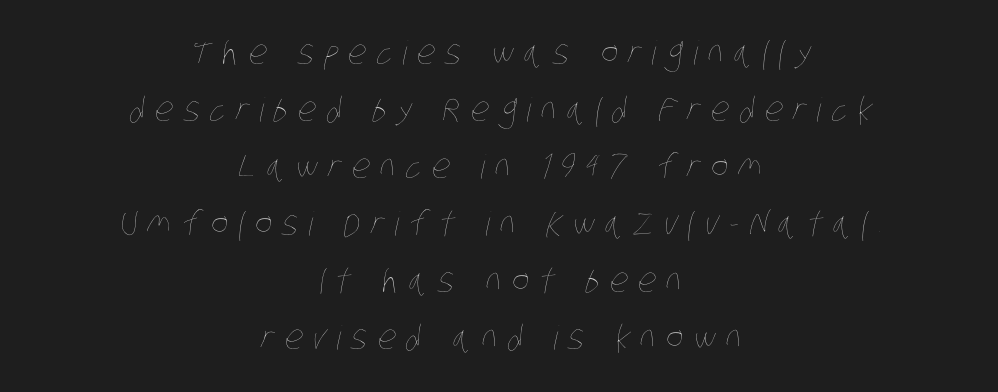
The image shows 33 px thin, condensed type; set centered, line spacing 1.73x, unusually wide letter spacing (+0.31 em), not underlined; low stroke contrast and a large x-height.
